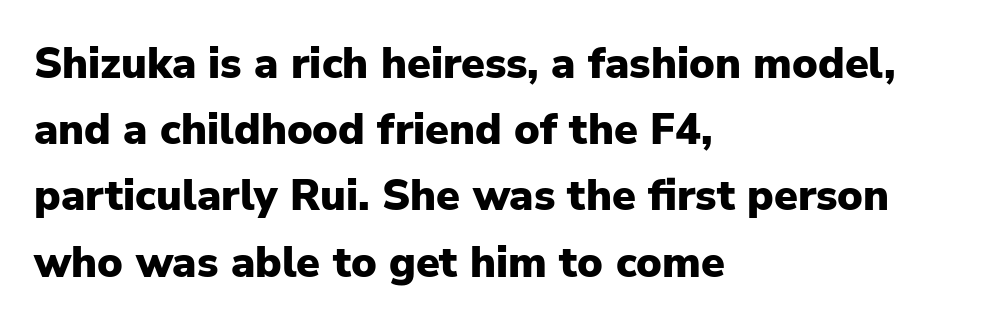
Q: Is the text bold? A: Yes.
Q: Is the text italic (slanted)? A: No, it is upright.
Q: Is the typeface a serif or a sans-serif typeface? A: Sans-serif.
Q: Is the text underlined? A: No.
Q: How is the paragraph aligned? A: Left-aligned.
Q: Is the spacing between letters normal or unusually wide? A: Normal.
Q: Is the spacing between lines tight, normal or loose? A: Normal.
Q: Width (condensed, normal, or wide)? A: Normal.
Q: Stroke contrast? A: Low.
Q: x-height? A: Medium.
Q: Monospaced? A: No.
